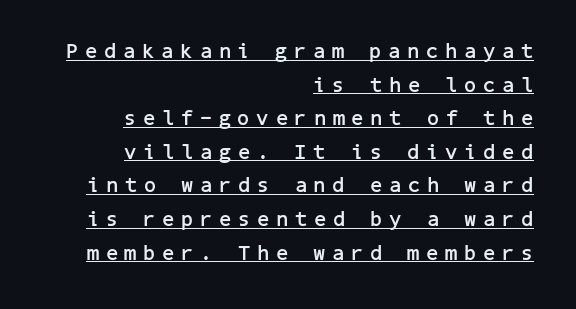
The image shows 21 px bold type, upright; set right-aligned, normal line spacing (1.6x), unusually wide letter spacing (+0.33 em), underlined.
